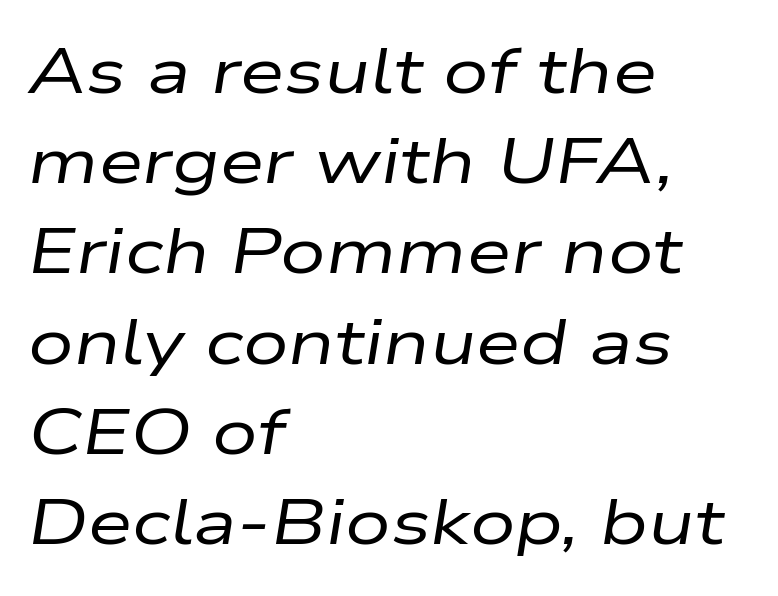
The image shows 64 px regular-weight, wide type, italic (leaning right); set left-aligned, normal line spacing (1.41x), normal letter spacing, not underlined; low stroke contrast and a medium x-height.
